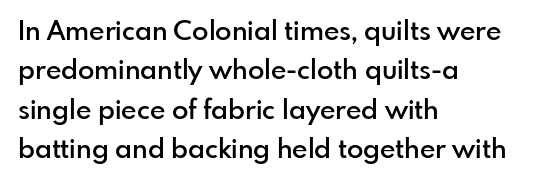
Q: Is the text bold? A: Semi-bold.
Q: Is the text italic (slanted)? A: No, it is upright.
Q: Is the text underlined? A: No.
Q: How is the paragraph aligned? A: Left-aligned.
Q: Is the spacing between letters normal or unusually wide? A: Normal.
Q: Is the spacing between lines tight, normal or loose? A: Normal.
